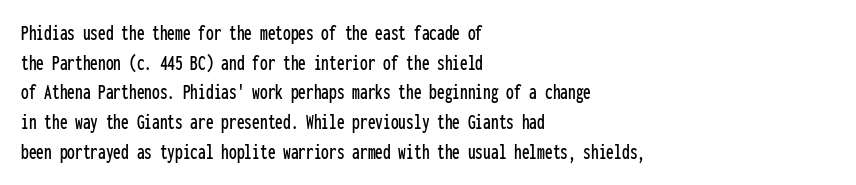
The passage shown stacks its lines at a standard gap. Look at the tracking — it's just the regular setting, nothing added. A typesetter would mark this as roman, not italic. Underlining? Definitely not there. One-word summary of the alignment: left.
